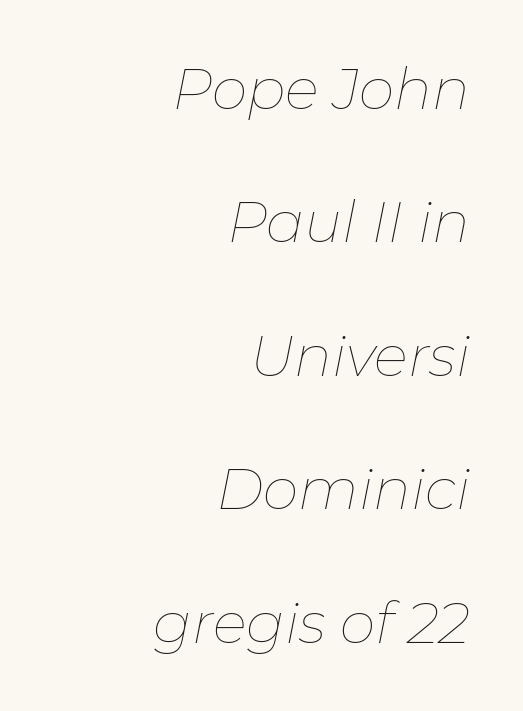
The rendering uses a large line-height, opening up the rows. These lines are rendered in a variable-pitch font. One-word summary of the alignment: right. Characters are canted at an angle relative to the baseline's perpendicular. Short note: letters normally spaced.
